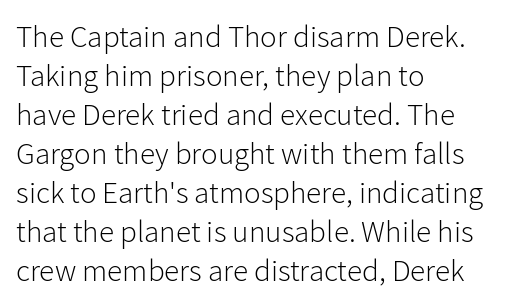
{"serif": "no", "italic": "no", "bold": "no", "weight": "light", "width": "normal", "stroke_contrast": "low", "x_height": "medium", "monospaced": "no", "underline": "no", "align": "left", "line_spacing": "normal", "line_spacing_ratio": 1.26, "letter_spacing": "normal", "letter_spacing_em": 0.0, "glyph_px": 31}
